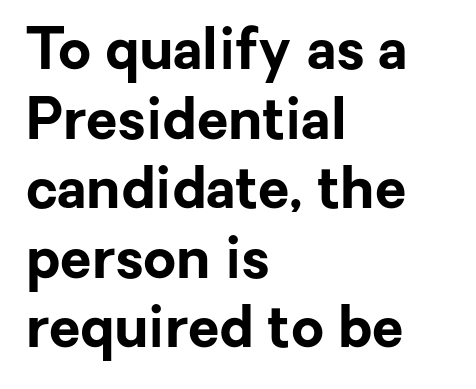
The line texture is even and compact thanks to regular tracking. Note the varied advance widths — an 'i' is clearly narrower than an 'm'. Nope, not italic — everything's standing straight. Words float on clear page, feet unadorned. Typeset ragged right — the left edge is the straight one.
